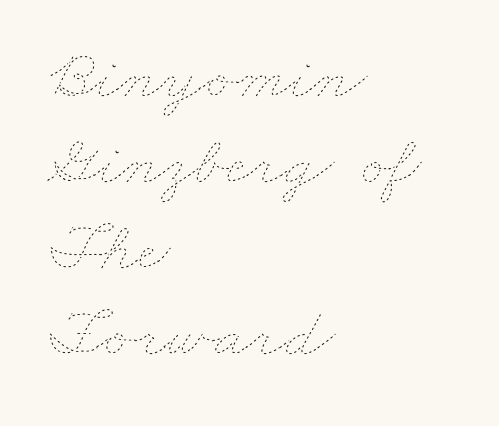
{"bold": "no", "weight": "thin", "width": "wide", "stroke_contrast": "low", "x_height": "small", "monospaced": "no", "underline": "no", "align": "left", "line_spacing_ratio": 1.21, "letter_spacing": "normal", "letter_spacing_em": 0.0, "glyph_px": 71}
